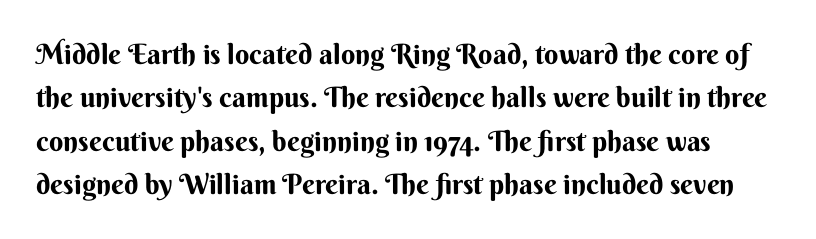
Does the weight exceed regular? Yes, all the way to bold. Plain, unruled lines of type. Check where the strokes stop: nothing finishes them off — pure sans. The leading is moderate, giving the passage an even texture. These lines are rendered in a variable-pitch font. Ordinary non-slanted type is in use.
